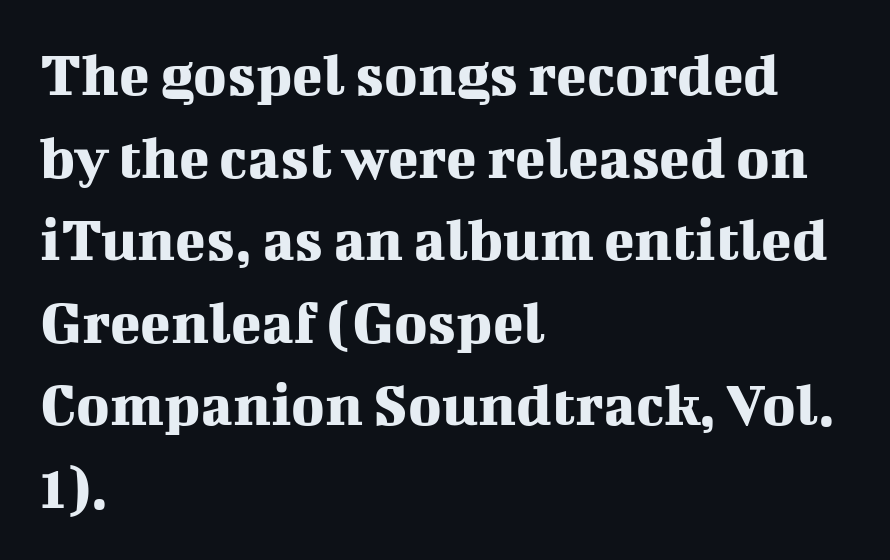
{"serif": "yes", "italic": "no", "width": "normal", "stroke_contrast": "medium", "x_height": "medium", "monospaced": "no", "underline": "no", "align": "left", "line_spacing": "normal", "line_spacing_ratio": 1.31, "letter_spacing": "normal", "letter_spacing_em": 0.0, "glyph_px": 63}
